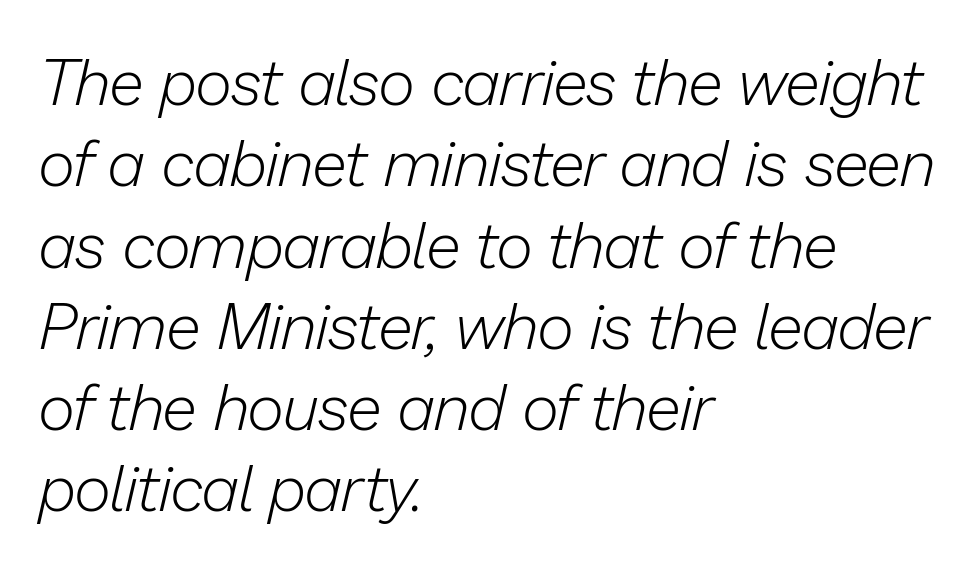
Each stroke keeps to a modest, everyday thickness or less. Standard letterfit; no display-style spreading of the glyphs. The designer left line spacing at the default. A typesetter would mark this as italic. Where is the straight margin? On the left. Bare-footed words on every line.
